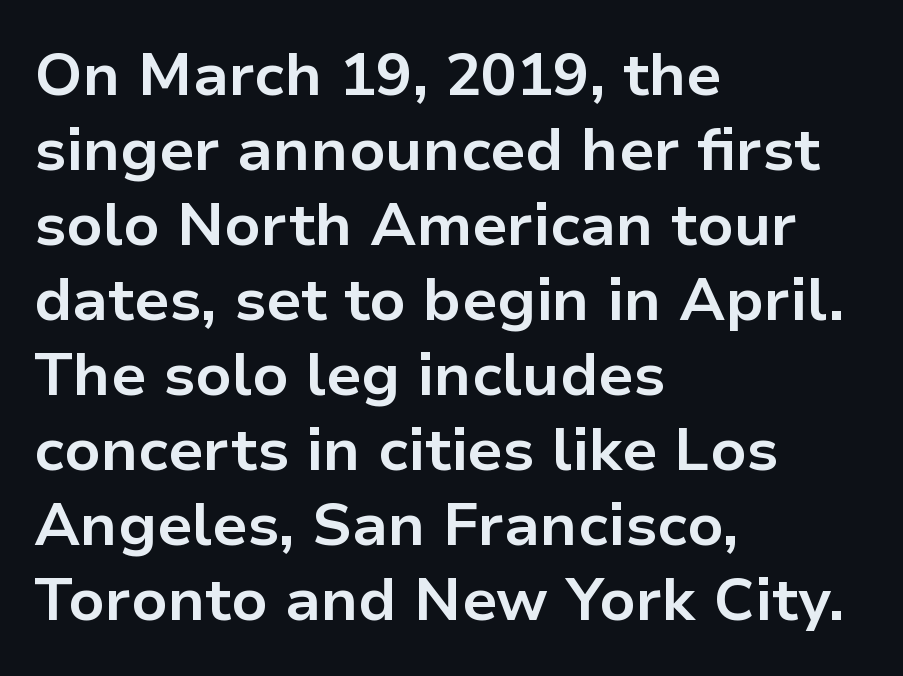
{"serif": "no", "italic": "no", "bold": "yes", "weight": "bold", "width": "normal", "stroke_contrast": "low", "x_height": "medium", "monospaced": "no", "underline": "no", "align": "left", "line_spacing": "normal", "line_spacing_ratio": 1.25, "letter_spacing": "normal", "letter_spacing_em": 0.0, "glyph_px": 60}
